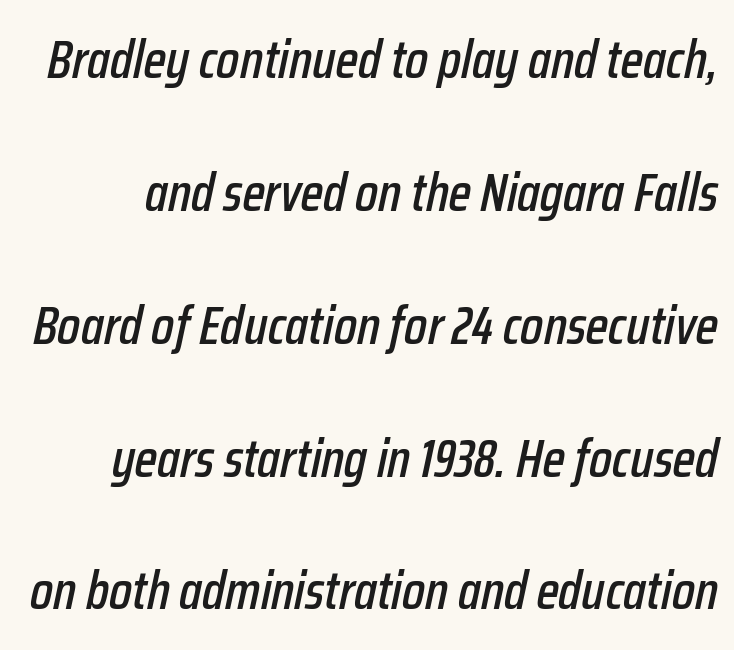
Widely set lines give the paragraph a tall, airy silhouette. Looks like regular typesetting: each glyph gets only the width it needs. No extra tracking has been applied to these lines. Notice how the stems are inclined rather than vertical — that's the hallmark of italics. Rule under the text: the space is simply empty.
